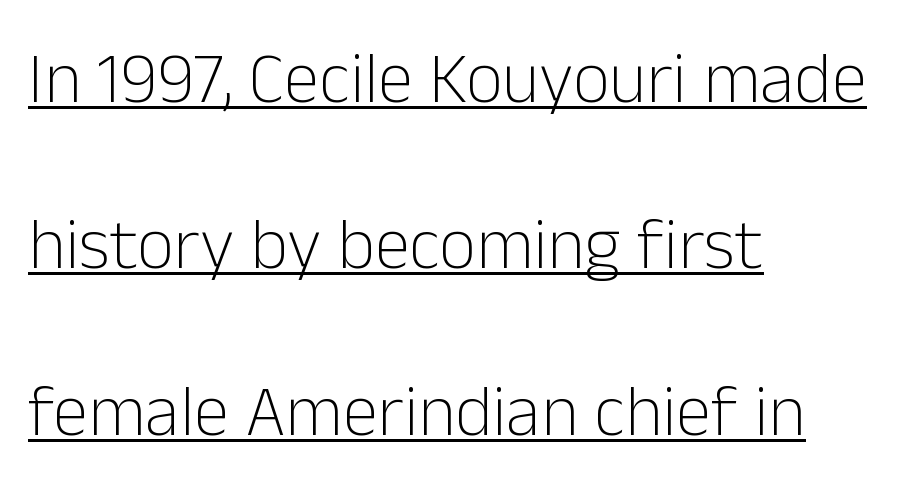
Q: Is the text bold? A: No.
Q: Is the text italic (slanted)? A: No, it is upright.
Q: Is the typeface a serif or a sans-serif typeface? A: Sans-serif.
Q: Is the text underlined? A: Yes.
Q: How is the paragraph aligned? A: Left-aligned.
Q: Is the spacing between letters normal or unusually wide? A: Normal.
Q: Is the spacing between lines tight, normal or loose? A: Loose.
Q: Width (condensed, normal, or wide)? A: Normal.
Q: Stroke contrast? A: Low.
Q: x-height? A: Medium.
Q: Monospaced? A: No.
